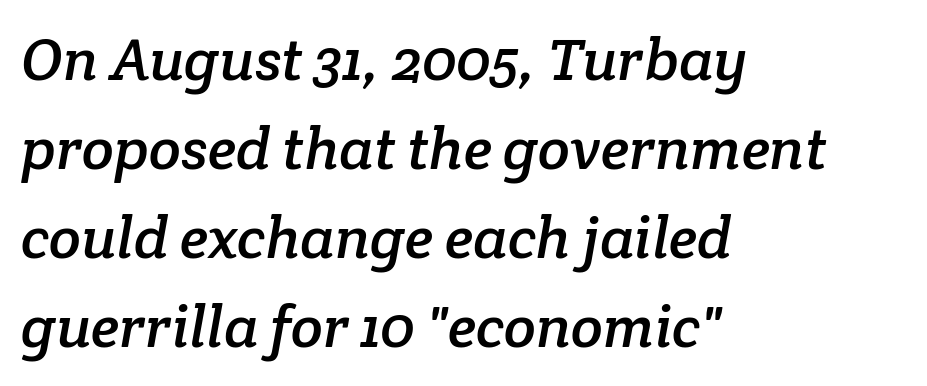
The passage shown is typeset with a serif family. Proportional: the letters do not fall into vertical columns. If you drew a ruler down the left edge, every line would touch it. Glance below the letters and you will spot only blank space. The space between consecutive lines is moderate.
